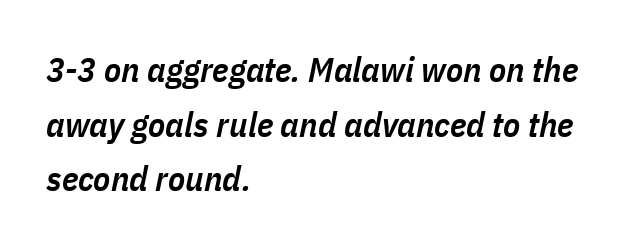
{"italic": "yes", "lean": "right", "slant_degrees": 11, "bold": "semi", "weight": "semibold", "width": "condensed", "stroke_contrast": "low", "x_height": "medium", "monospaced": "no", "underline": "no", "align": "left", "line_spacing": "normal", "line_spacing_ratio": 1.56, "letter_spacing": "normal", "letter_spacing_em": 0.0, "glyph_px": 35}
